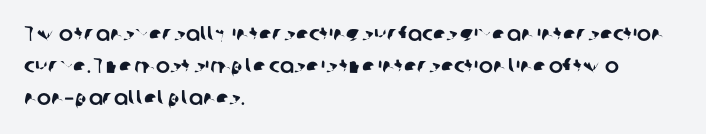
{"underline": "no", "align": "left", "line_spacing": "normal", "line_spacing_ratio": 1.52, "letter_spacing": "normal", "letter_spacing_em": 0.0, "glyph_px": 21}
